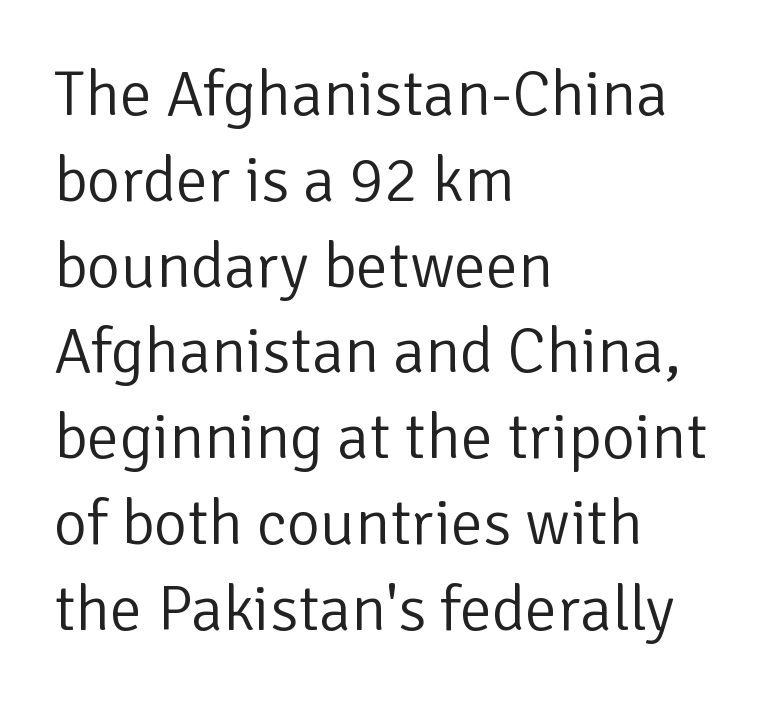
{"serif": "no", "italic": "no", "bold": "no", "weight": "light", "width": "normal", "stroke_contrast": "low", "x_height": "medium", "monospaced": "no", "underline": "no", "align": "left", "line_spacing": "normal", "line_spacing_ratio": 1.34, "letter_spacing": "normal", "letter_spacing_em": 0.0, "glyph_px": 64}
